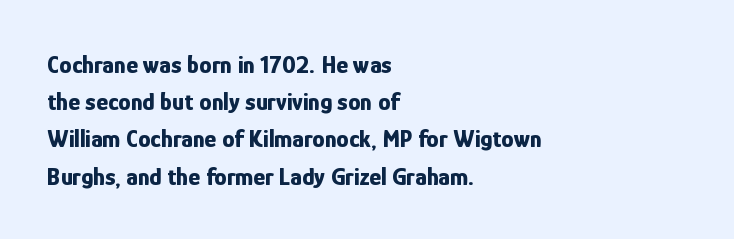
{"italic": "no", "bold": "yes", "underline": "no", "align": "left", "line_spacing": "normal", "line_spacing_ratio": 1.49, "letter_spacing": "normal", "letter_spacing_em": 0.0, "glyph_px": 25}
